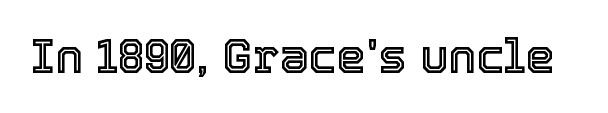
The image shows 47 px text type, upright; set normal letter spacing, not underlined; a medium x-height.
